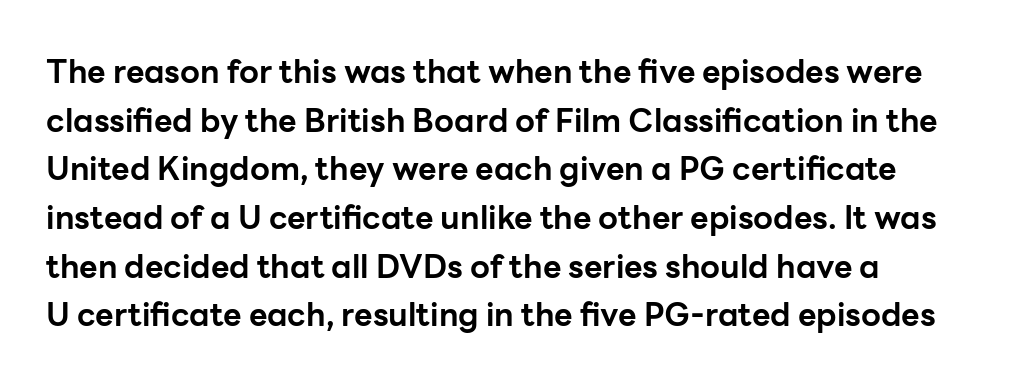
Q: Is the text bold? A: Yes.
Q: Is the text italic (slanted)? A: No, it is upright.
Q: Is the typeface a serif or a sans-serif typeface? A: Sans-serif.
Q: Is the text underlined? A: No.
Q: How is the paragraph aligned? A: Left-aligned.
Q: Is the spacing between letters normal or unusually wide? A: Normal.
Q: Is the spacing between lines tight, normal or loose? A: Normal.
Q: Width (condensed, normal, or wide)? A: Normal.
Q: Stroke contrast? A: Low.
Q: x-height? A: Medium.
Q: Monospaced? A: No.
